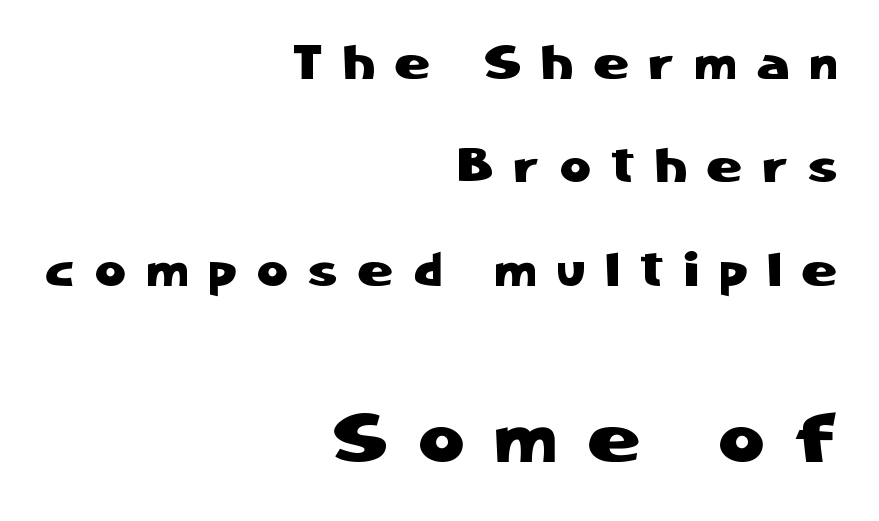
{"serif": "no", "italic": "no", "width": "normal", "stroke_contrast": "low", "x_height": "medium", "monospaced": "no", "underline": "no", "align": "right", "line_spacing": "loose", "line_spacing_ratio": 2.2, "letter_spacing": "wide", "letter_spacing_em": 0.45, "larger_block": "second", "size_ratio": 1.49, "glyph_px": 70}
